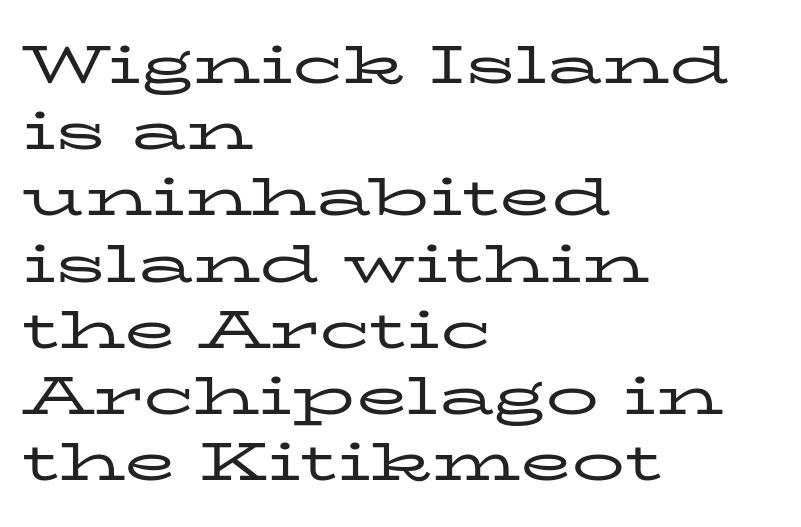
The image shows 53 px regular-weight, wide serif type, upright; set left-aligned, normal line spacing (1.25x), normal letter spacing, not underlined; low stroke contrast and a medium x-height.
